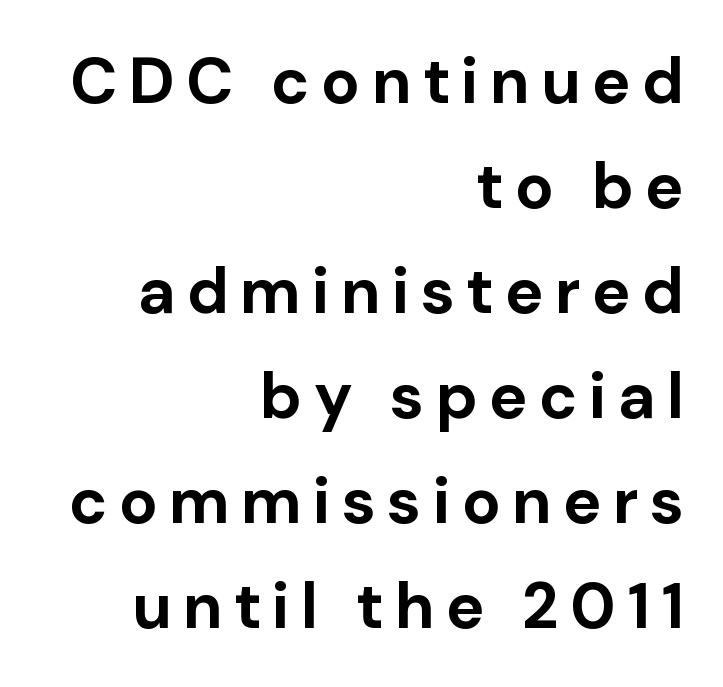
{"serif": "no", "italic": "no", "bold": "yes", "weight": "bold", "width": "normal", "stroke_contrast": "low", "x_height": "medium", "monospaced": "no", "underline": "no", "align": "right", "line_spacing": "normal", "line_spacing_ratio": 1.64, "glyph_px": 64}
